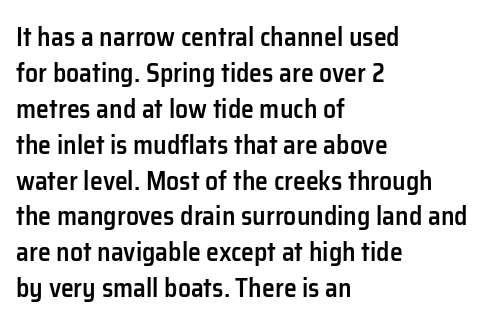
The glyphs have the mass of a demibold cut, below bold. The rendering uses a moderate line-height, typical for paragraphs. Here the glyphs are tracked normally, forming tight word shapes. The rag falls on the right side of this text block.
